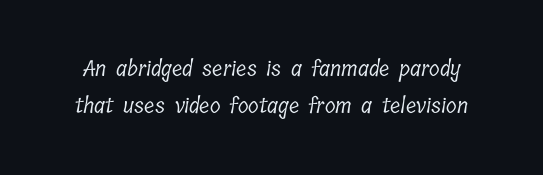
The space beneath each line is pristine and unruled. These lines keep a tight, regular rhythm from letter to letter. The strokes carry an ordinary text weight at most. Interline gaps are of average width in this sample.
